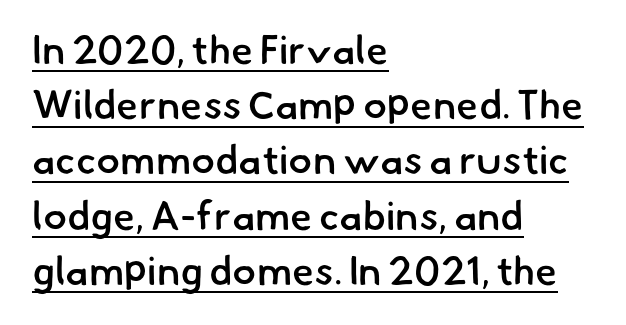
Q: Is the text bold? A: Semi-bold.
Q: Is the typeface a serif or a sans-serif typeface? A: Sans-serif.
Q: Is the text underlined? A: Yes.
Q: How is the paragraph aligned? A: Left-aligned.
Q: Is the spacing between letters normal or unusually wide? A: Normal.
Q: Is the spacing between lines tight, normal or loose? A: Normal.
Q: Width (condensed, normal, or wide)? A: Normal.
Q: Stroke contrast? A: Low.
Q: x-height? A: Small.
Q: Monospaced? A: No.
